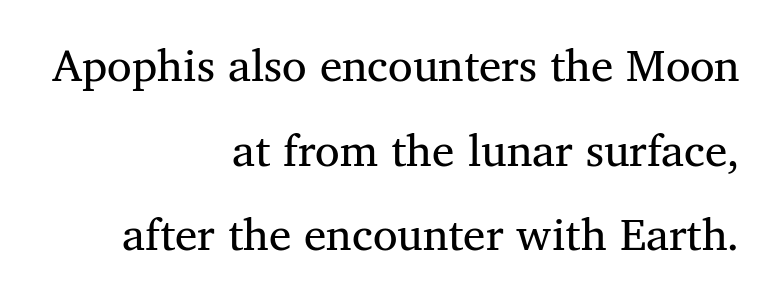
The glyphs are unaccompanied by any horizontal stroke below them. Where is the straight margin? On the right. The passage shown is typed in a proportional face where columns would drift. The passage shown has conventional tracking throughout. A typesetter would label this face a serif.
